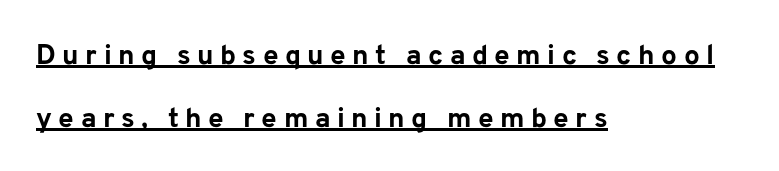
Q: Is the text bold? A: Yes.
Q: Is the text italic (slanted)? A: No, it is upright.
Q: Is the typeface a serif or a sans-serif typeface? A: Sans-serif.
Q: Is the text underlined? A: Yes.
Q: How is the paragraph aligned? A: Left-aligned.
Q: Is the spacing between letters normal or unusually wide? A: Unusually wide.
Q: Is the spacing between lines tight, normal or loose? A: Loose.
Q: Width (condensed, normal, or wide)? A: Normal.
Q: Stroke contrast? A: Low.
Q: x-height? A: Medium.
Q: Monospaced? A: No.
